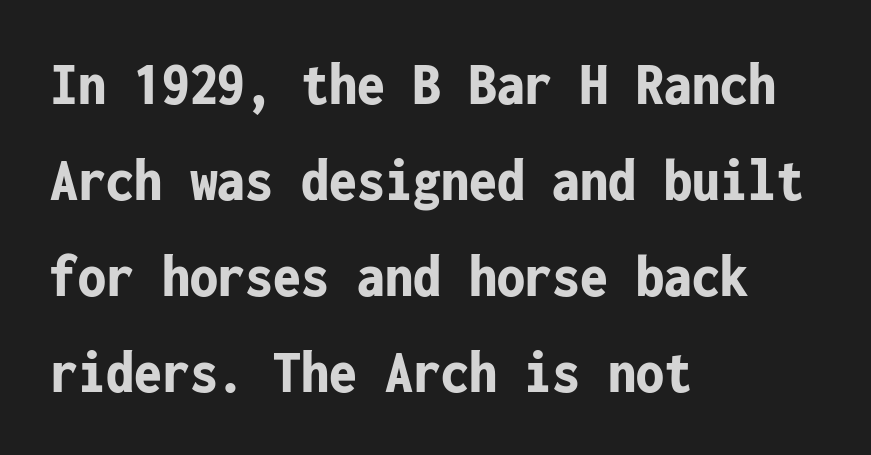
{"serif": "no", "italic": "no", "bold": "yes", "weight": "bold", "width": "condensed", "stroke_contrast": "low", "x_height": "medium", "monospaced": "yes", "underline": "no", "align": "left", "line_spacing": "normal", "line_spacing_ratio": 1.55, "letter_spacing": "normal", "letter_spacing_em": 0.0, "glyph_px": 62}
